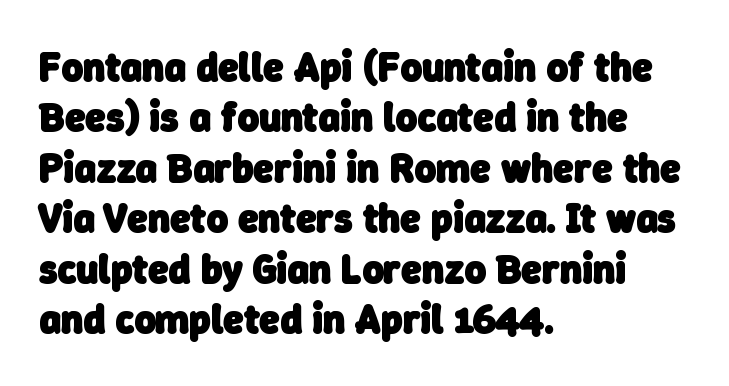
{"serif": "no", "bold": "yes", "weight": "heavy", "width": "normal", "stroke_contrast": "low", "x_height": "medium", "monospaced": "no", "underline": "no", "align": "left", "line_spacing_ratio": 1.23, "letter_spacing": "normal", "letter_spacing_em": 0.0, "glyph_px": 41}
